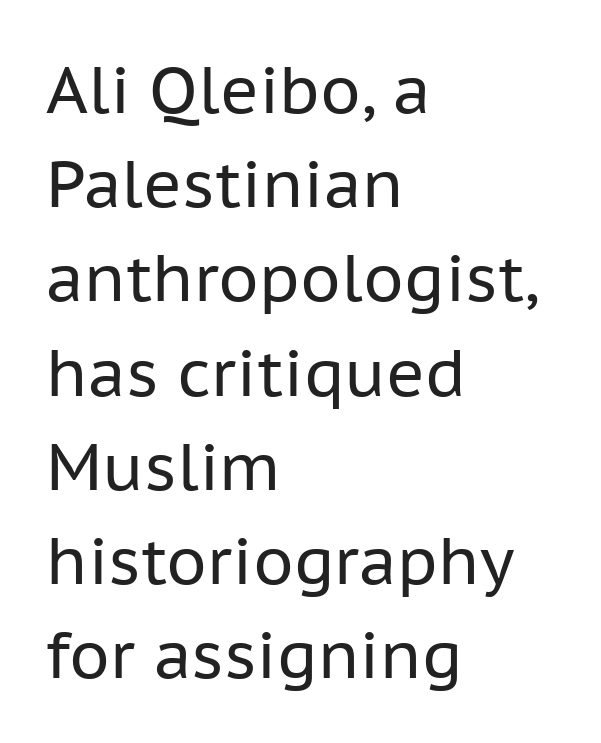
{"serif": "no", "italic": "no", "bold": "no", "weight": "regular", "width": "normal", "stroke_contrast": "low", "x_height": "medium", "monospaced": "no", "underline": "no", "align": "left", "line_spacing": "normal", "line_spacing_ratio": 1.45, "letter_spacing": "normal", "letter_spacing_em": 0.0, "glyph_px": 65}
